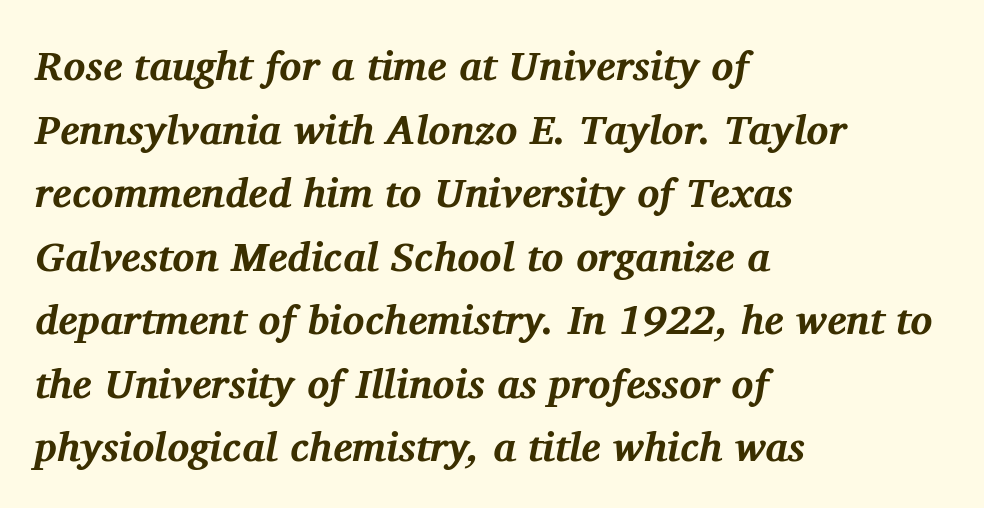
The paragraph shown leans on its left margin. Rendered with sloped, italic letterforms. Rows of type keep a routine distance in the vertical direction. The font family rendered here belongs to the serif group. The letterforms sit shoulder to shoulder at normal distance.
